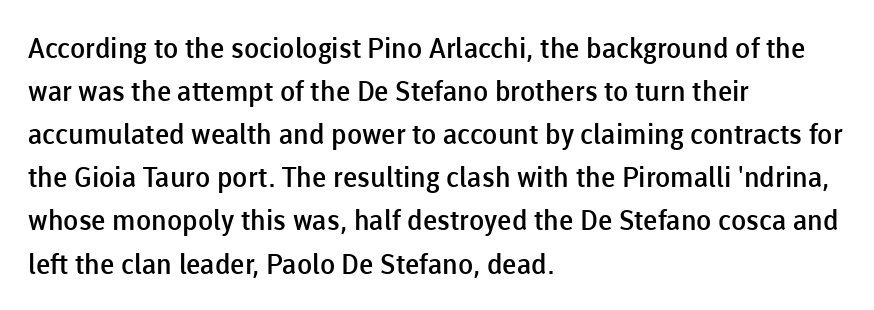
Do the characters align in a grid? No, the font is proportional. Is there any slant? The stems are plumb. All the whitespace from short lines collects on the right. The area under the type is left untouched. Is this a sans? Yes — the strokes have no serifs. Moderately thickened strokes mark this as semibold type.
